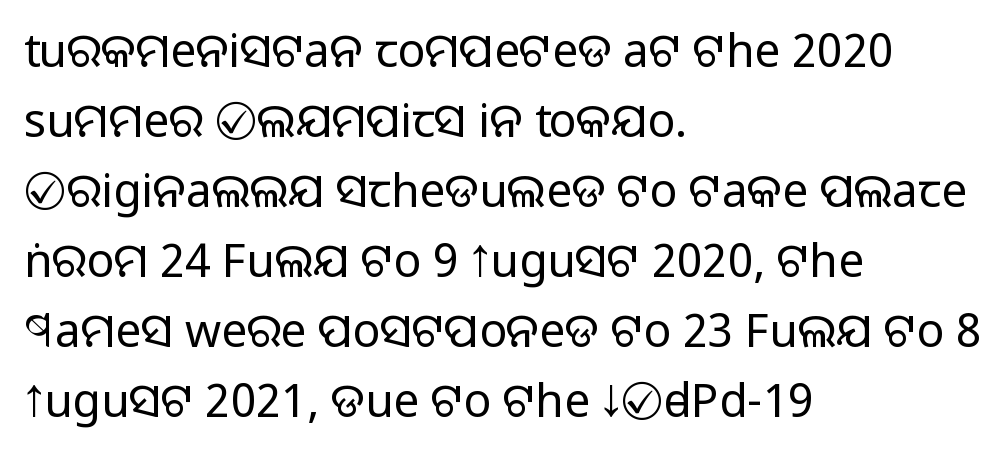
Q: Is the text bold? A: No.
Q: Is the text italic (slanted)? A: No, it is upright.
Q: Is the typeface a serif or a sans-serif typeface? A: Sans-serif.
Q: Is the text underlined? A: No.
Q: How is the paragraph aligned? A: Left-aligned.
Q: Is the spacing between letters normal or unusually wide? A: Normal.
Q: Is the spacing between lines tight, normal or loose? A: Normal.
Q: Width (condensed, normal, or wide)? A: Normal.
Q: Stroke contrast? A: Low.
Q: x-height? A: Large.
Q: Monospaced? A: No.
